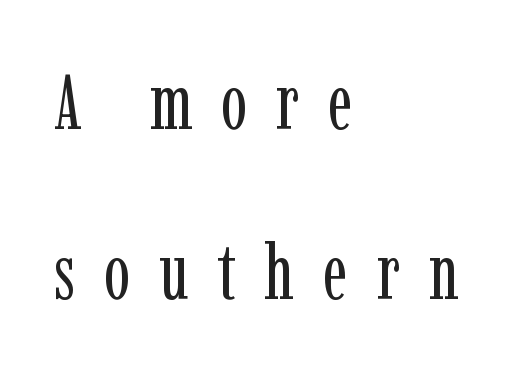
Q: Is the text bold? A: No.
Q: Is the text italic (slanted)? A: No, it is upright.
Q: Is the typeface a serif or a sans-serif typeface? A: Serif.
Q: Is the text underlined? A: No.
Q: How is the paragraph aligned? A: Left-aligned.
Q: Is the spacing between letters normal or unusually wide? A: Unusually wide.
Q: Is the spacing between lines tight, normal or loose? A: Loose.
Q: Width (condensed, normal, or wide)? A: Condensed.
Q: Stroke contrast? A: Low.
Q: x-height? A: Medium.
Q: Monospaced? A: No.
